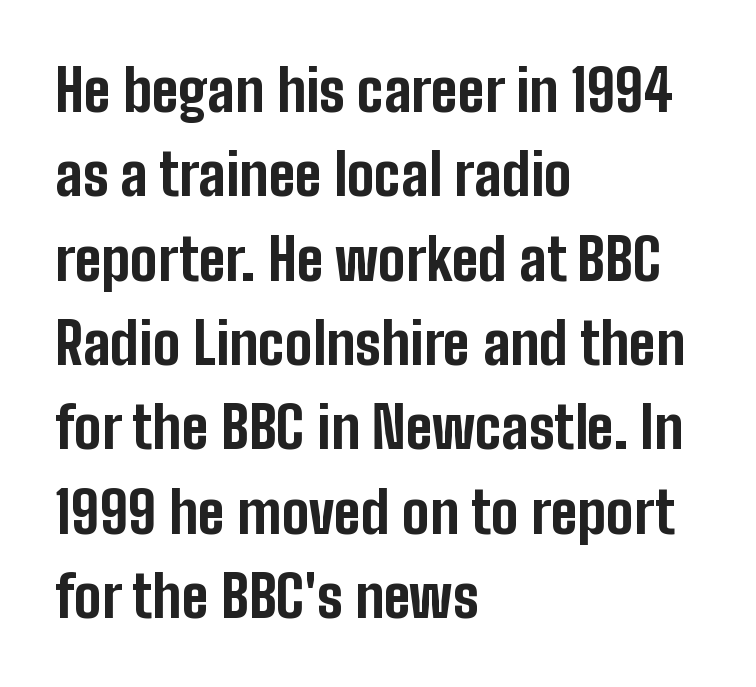
{"serif": "no", "italic": "no", "bold": "yes", "weight": "bold", "width": "condensed", "stroke_contrast": "low", "x_height": "medium", "monospaced": "no", "underline": "no", "align": "left", "line_spacing": "normal", "line_spacing_ratio": 1.48, "letter_spacing": "normal", "letter_spacing_em": 0.0, "glyph_px": 57}
